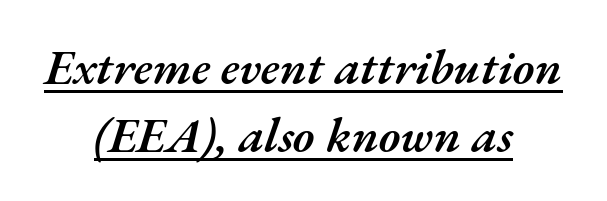
{"italic": "yes", "lean": "right", "slant_degrees": 17, "bold": "semi", "weight": "semibold", "width": "normal", "stroke_contrast": "medium", "x_height": "small", "monospaced": "no", "underline": "yes", "align": "center", "line_spacing": "normal", "line_spacing_ratio": 1.38, "letter_spacing": "normal", "letter_spacing_em": 0.0, "glyph_px": 49}
